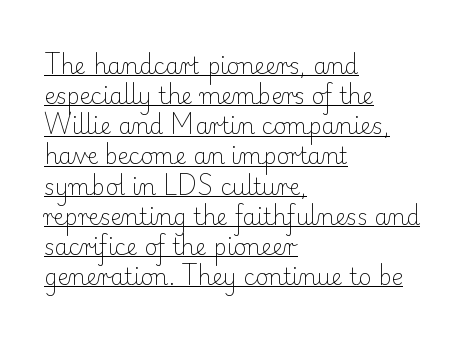
Stroke thickness stays within the range of a standard reading face or lighter. Words appear dense and cohesive because spacing is normal. Every word sits above its own underline. Normally led — the rows are evenly, conventionally spaced. The rendering anchors every line to the left-hand side.
